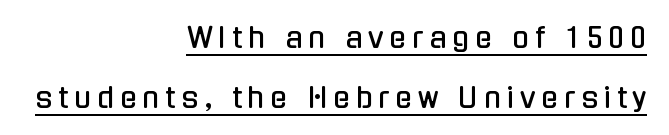
Summary of vertical rhythm: relaxed, with wide interline spacing. Designer's note — italics off, roman on. The face used here appears with an underline applied. The rendering uses natural spacing where letterforms have individual widths.
